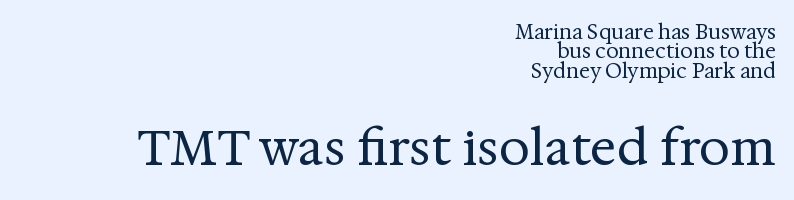
A typesetter would call this zero additional tracking. The passage shown begins with its smaller block and ends with its larger one. Style check: upright. Is this a heavy cut? Hardly; it is regular or lighter. The block of text is dense from top to bottom, with scant space between rows.
